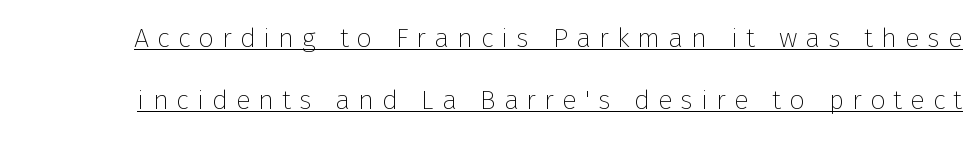
Q: Is the text bold? A: No.
Q: Is the text italic (slanted)? A: No, it is upright.
Q: Is the text underlined? A: Yes.
Q: Is the spacing between letters normal or unusually wide? A: Unusually wide.
Q: Is the spacing between lines tight, normal or loose? A: Loose.
